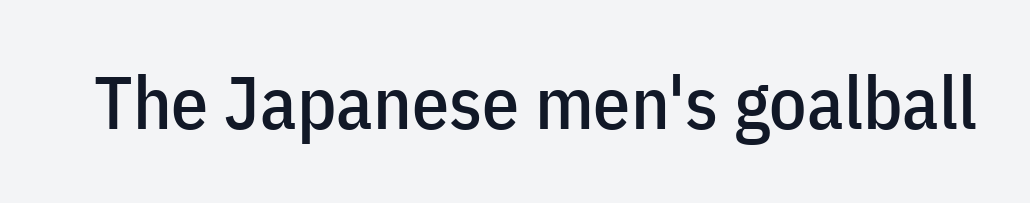
The image shows 74 px condensed sans-serif type, upright; set normal letter spacing, not underlined; low stroke contrast and a medium x-height.
